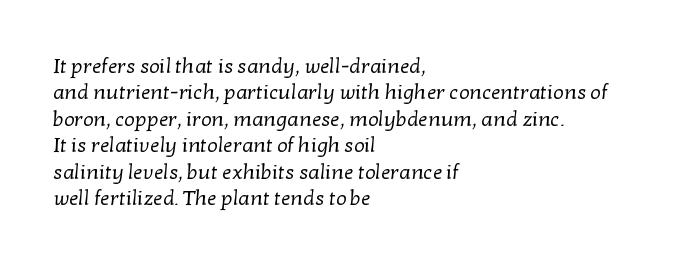
There is no visible air inserted between adjacent glyphs. A quiet, ordinary-to-light weight characterises the typeface. Bare-footed words on every line. The setting favours the left margin, as ordinary paragraphs usually do.
